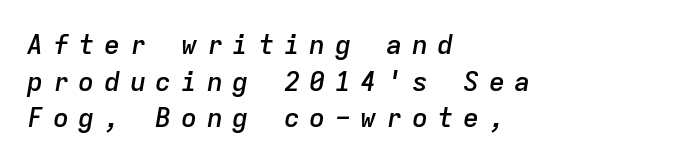
{"italic": "yes", "lean": "right", "slant_degrees": 9, "bold": "semi", "underline": "no", "align": "left", "line_spacing": "normal", "line_spacing_ratio": 1.36, "letter_spacing": "wide", "letter_spacing_em": 0.35, "glyph_px": 27}
